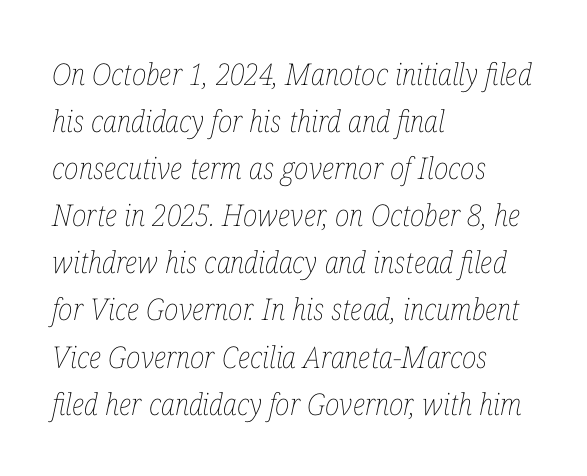
The image shows 30 px thin, condensed type, italic (leaning right); set left-aligned, normal line spacing (1.57x), normal letter spacing, not underlined; low stroke contrast and a medium x-height.
